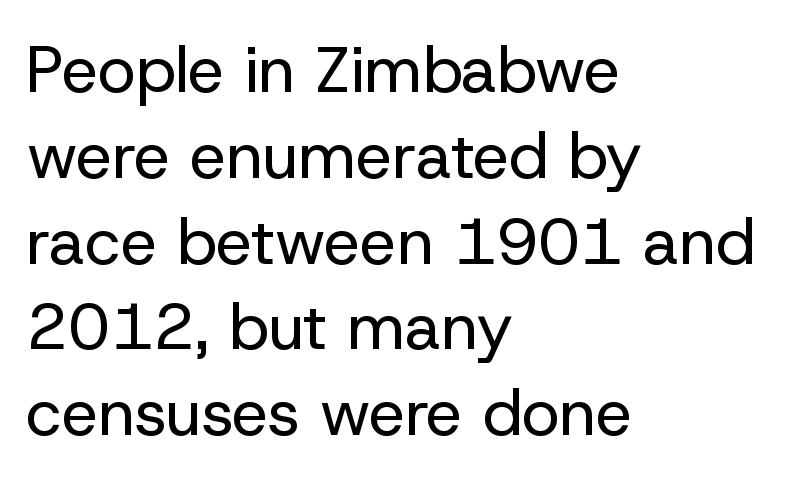
{"serif": "no", "italic": "no", "bold": "no", "weight": "regular", "width": "normal", "stroke_contrast": "low", "x_height": "medium", "monospaced": "no", "underline": "no", "align": "left", "line_spacing": "normal", "line_spacing_ratio": 1.32, "letter_spacing": "normal", "letter_spacing_em": 0.0, "glyph_px": 65}
